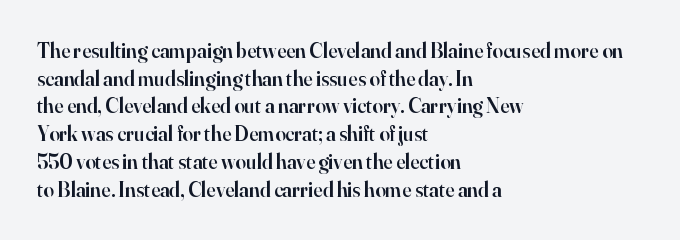
These words are printed semibold, heavier than regular yet not bold. Does the lettering tilt? It doesn't — this is upright. The area under the type is left untouched. Alignment: flush left.
